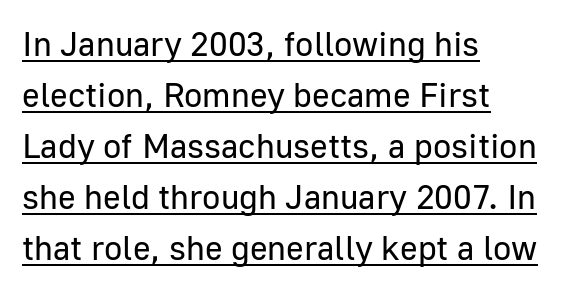
This is roman type, the default non-slanted kind. The horizontal fit of the characters is conventional and even. A sans-serif font was chosen for this passage. The letters advance in unequal steps, a hallmark of proportional type.
